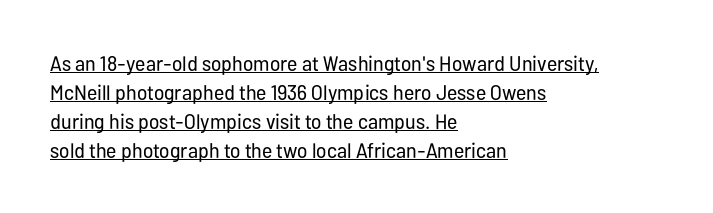
Is the block centered? No — it sits flush against the left margin. Descenders here cross a horizontal rule under the line. Caption: standard tracking, unaltered. Italic: no, the glyphs are upright roman.
